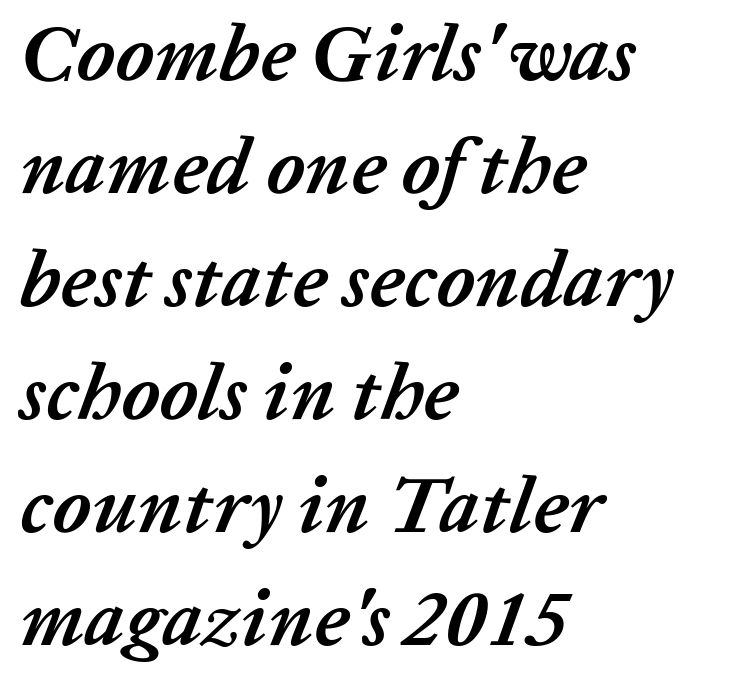
Q: Is the text bold? A: Yes.
Q: Is the text italic (slanted)? A: Yes, it leans right by about 20 degrees.
Q: Is the text underlined? A: No.
Q: How is the paragraph aligned? A: Left-aligned.
Q: Is the spacing between letters normal or unusually wide? A: Normal.
Q: Is the spacing between lines tight, normal or loose? A: Normal.
Q: Width (condensed, normal, or wide)? A: Normal.
Q: Stroke contrast? A: Low.
Q: x-height? A: Medium.
Q: Monospaced? A: No.
